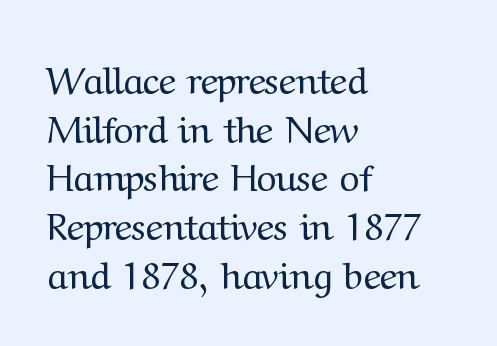
The image shows 38 px regular-weight serif type, upright; set left-aligned, normal line spacing (1.28x), normal letter spacing, not underlined; medium stroke contrast and a medium x-height.
